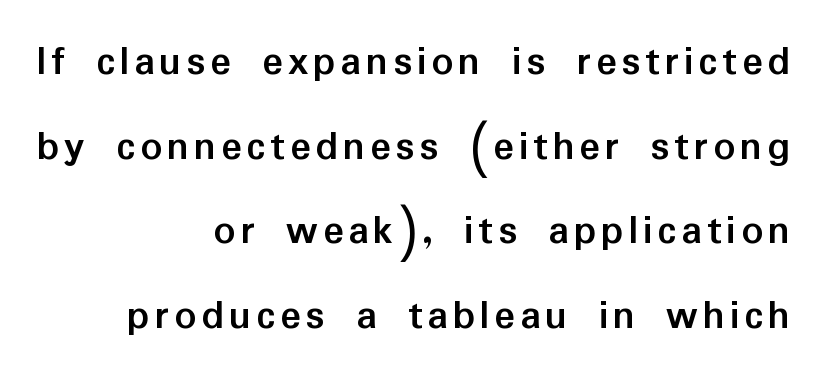
The image shows 43 px semibold sans-serif type, upright; set right-aligned, loose line spacing (1.97x), not underlined; low stroke contrast and a medium x-height.
